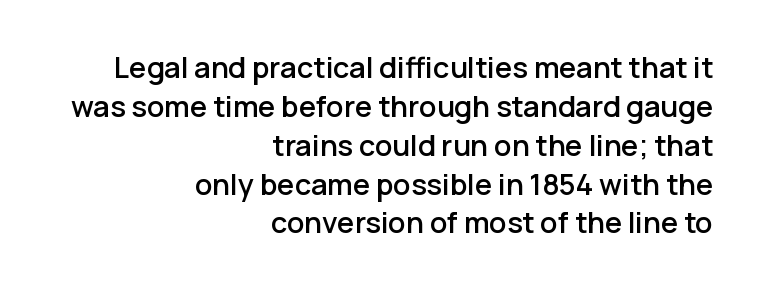
Q: Is the text italic (slanted)? A: No, it is upright.
Q: Is the typeface a serif or a sans-serif typeface? A: Sans-serif.
Q: Is the text underlined? A: No.
Q: How is the paragraph aligned? A: Right-aligned.
Q: Is the spacing between letters normal or unusually wide? A: Normal.
Q: Is the spacing between lines tight, normal or loose? A: Normal.
Q: Width (condensed, normal, or wide)? A: Normal.
Q: Stroke contrast? A: Low.
Q: x-height? A: Medium.
Q: Monospaced? A: No.
